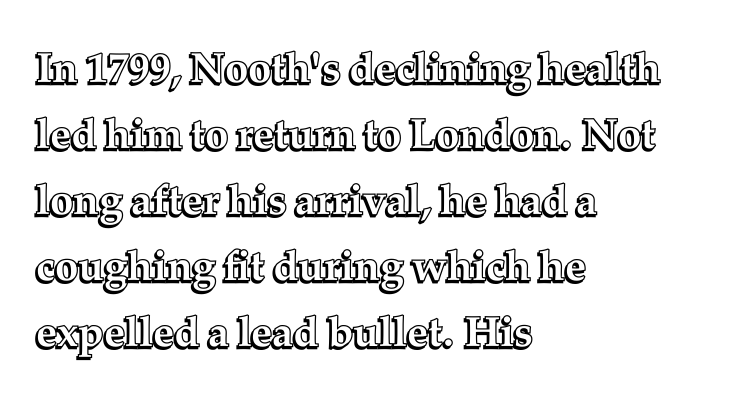
{"italic": "no", "width": "normal", "x_height": "medium", "monospaced": "no", "underline": "no", "align": "left", "line_spacing": "normal", "line_spacing_ratio": 1.57, "letter_spacing": "normal", "letter_spacing_em": 0.0, "glyph_px": 42}
